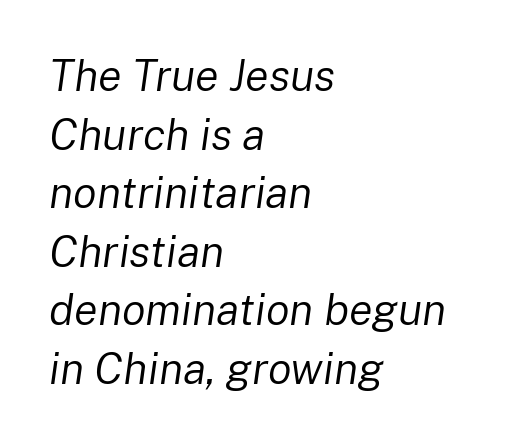
The image shows 44 px regular-weight type, italic (leaning right); set left-aligned, normal line spacing (1.33x), normal letter spacing, not underlined; low stroke contrast and a medium x-height.
